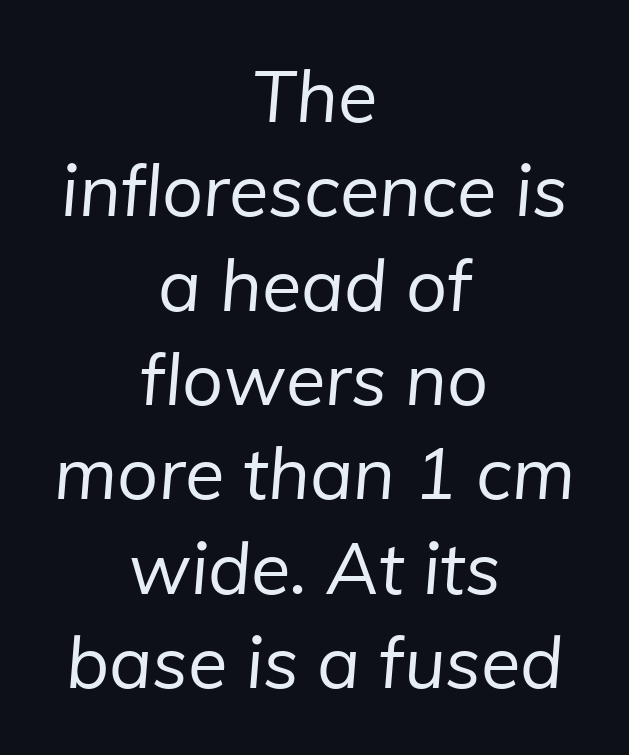
Nothing unusual about the tracking: characters are spaced as the font intends. The face used here is proportionally spaced, like ordinary book or web type. Casual observation: everything's sitting right in the middle. Successive baselines arrive at the customary interval. The space directly below the letters is spotless.
